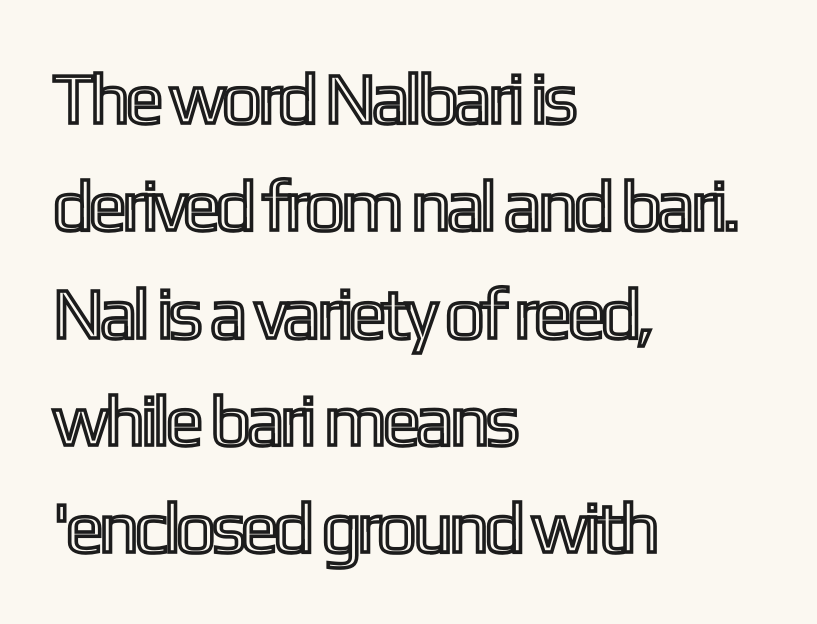
{"italic": "no", "width": "condensed", "x_height": "medium", "monospaced": "no", "underline": "no", "align": "left", "line_spacing": "normal", "line_spacing_ratio": 1.49, "letter_spacing": "normal", "letter_spacing_em": 0.0, "glyph_px": 72}
